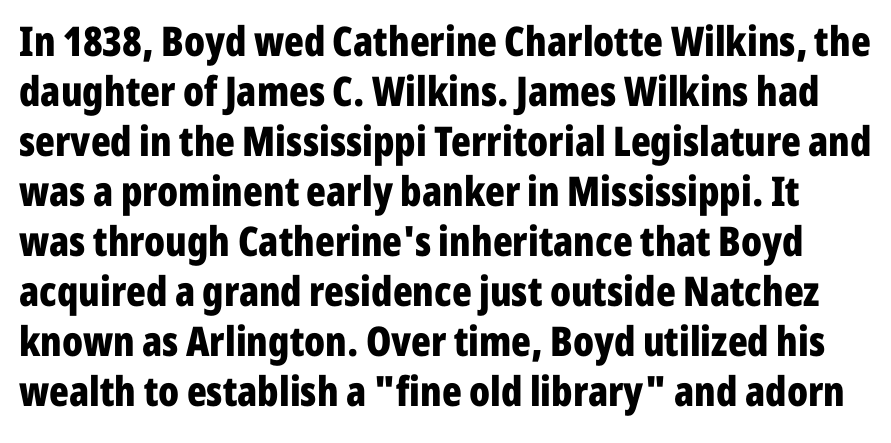
The image shows 41 px bold, condensed sans-serif type, upright; set line spacing 1.22x, normal letter spacing, not underlined; low stroke contrast and a medium x-height.
